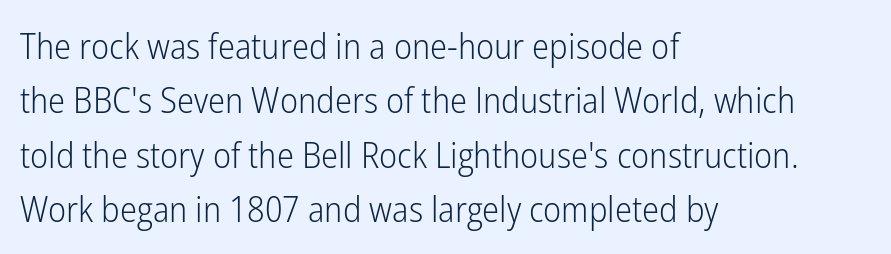
{"serif": "no", "italic": "no", "bold": "no", "weight": "light", "width": "condensed", "stroke_contrast": "low", "x_height": "medium", "monospaced": "no", "underline": "no", "align": "left", "line_spacing": "normal", "line_spacing_ratio": 1.51, "letter_spacing": "normal", "letter_spacing_em": 0.0, "glyph_px": 36}
